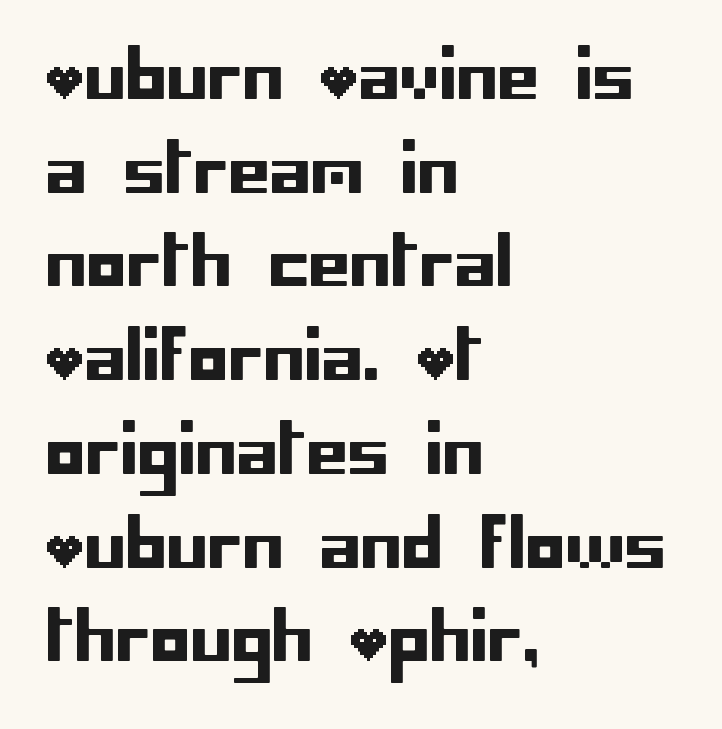
Q: Is the text italic (slanted)? A: No, it is upright.
Q: Is the typeface a serif or a sans-serif typeface? A: Sans-serif.
Q: Is the text underlined? A: No.
Q: How is the paragraph aligned? A: Left-aligned.
Q: Is the spacing between letters normal or unusually wide? A: Normal.
Q: Is the spacing between lines tight, normal or loose? A: Normal.
Q: Width (condensed, normal, or wide)? A: Normal.
Q: Stroke contrast? A: Low.
Q: x-height? A: Large.
